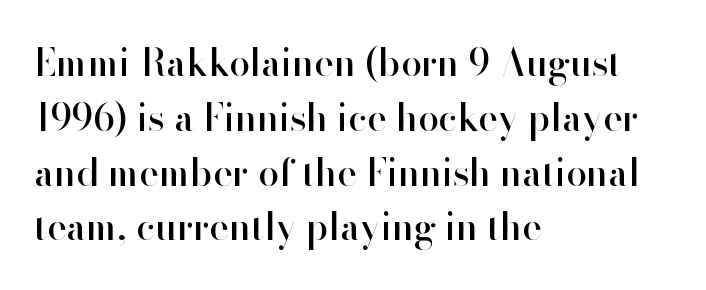
Q: Is the text italic (slanted)? A: No, it is upright.
Q: Is the typeface a serif or a sans-serif typeface? A: Sans-serif.
Q: Is the text underlined? A: No.
Q: How is the paragraph aligned? A: Left-aligned.
Q: Is the spacing between letters normal or unusually wide? A: Normal.
Q: Is the spacing between lines tight, normal or loose? A: Normal.
Q: Width (condensed, normal, or wide)? A: Normal.
Q: Stroke contrast? A: High.
Q: x-height? A: Small.
Q: Monospaced? A: No.
